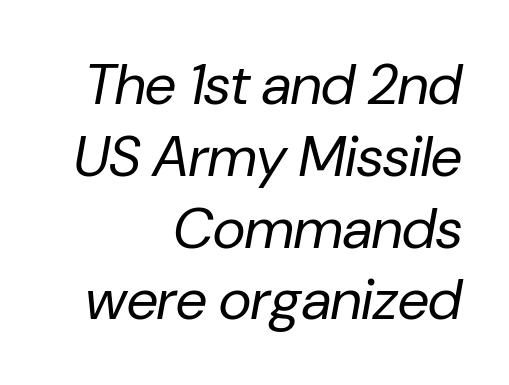
Q: Is the text bold? A: No.
Q: Is the text italic (slanted)? A: Yes, it leans right by about 10 degrees.
Q: Is the text underlined? A: No.
Q: How is the paragraph aligned? A: Right-aligned.
Q: Is the spacing between letters normal or unusually wide? A: Normal.
Q: Is the spacing between lines tight, normal or loose? A: Normal.
Q: Width (condensed, normal, or wide)? A: Normal.
Q: Stroke contrast? A: Low.
Q: x-height? A: Medium.
Q: Monospaced? A: No.
